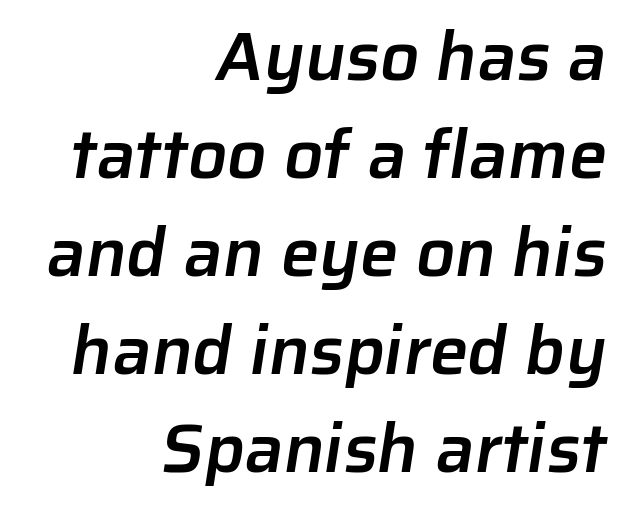
{"serif": "no", "bold": "semi", "weight": "semibold", "width": "normal", "stroke_contrast": "low", "x_height": "medium", "monospaced": "no", "underline": "no", "align": "right", "line_spacing": "normal", "line_spacing_ratio": 1.42, "letter_spacing": "normal", "letter_spacing_em": 0.0, "glyph_px": 69}
